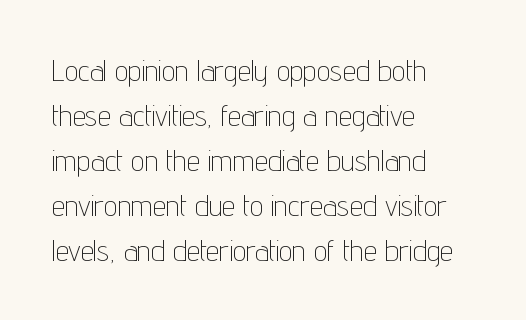
A sans-serif font was chosen for this passage. Every stem runs plumb, perpendicular to the baseline. Stroke thickness stays within the range of a standard reading face or lighter. Standard letterfit; no display-style spreading of the glyphs.
